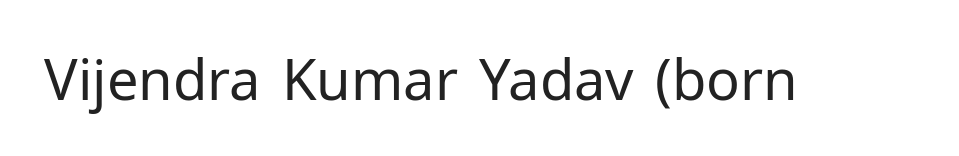
The image shows 56 px regular-weight sans-serif type, upright; set normal letter spacing, not underlined; low stroke contrast and a medium x-height.
